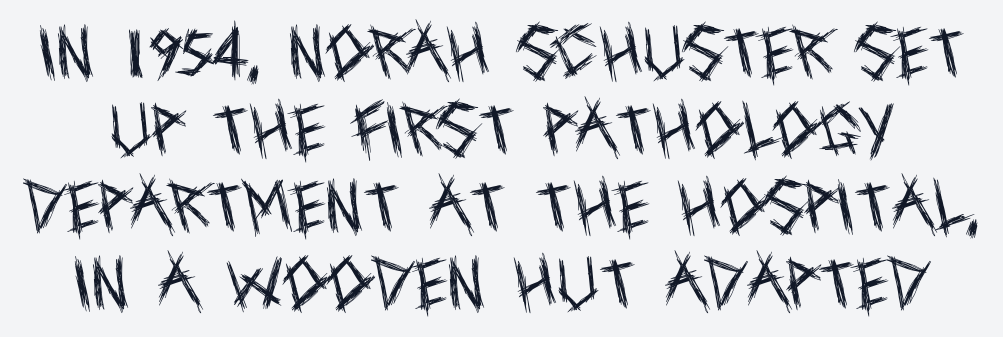
Between one letter and the next there's only the usual sliver of space. A typesetter would call this proportional, since set widths differ per character. You can tell it's not italic because the verticals are truly vertical. The strokes carry an ordinary text weight at most. Interline gaps are of average width in this sample.
